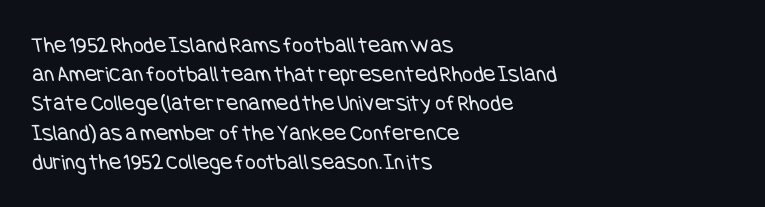
The image shows 23 px text type; set left-aligned, normal line spacing (1.27x), normal letter spacing, not underlined.
